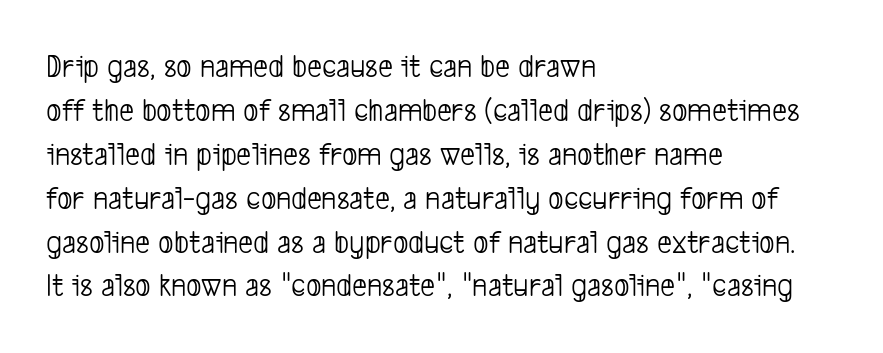
The image shows 33 px light, condensed sans-serif type; set left-aligned, normal line spacing (1.33x), normal letter spacing, not underlined; low stroke contrast and a medium x-height.
